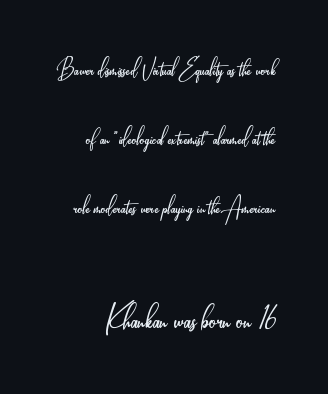
The image shows 44 px light, condensed sans-serif type; set loose line spacing (2.38x), normal letter spacing, not underlined; the second (bottom) block is 1.52x larger; low stroke contrast and a small x-height.
